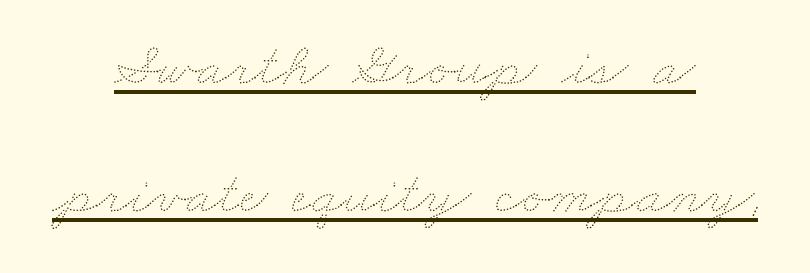
Q: Is the text bold? A: No.
Q: Is the text underlined? A: Yes.
Q: How is the paragraph aligned? A: Centered.
Q: Is the spacing between letters normal or unusually wide? A: Normal.
Q: Is the spacing between lines tight, normal or loose? A: Loose.
Q: Width (condensed, normal, or wide)? A: Wide.
Q: Stroke contrast? A: Medium.
Q: x-height? A: Small.
Q: Monospaced? A: No.
